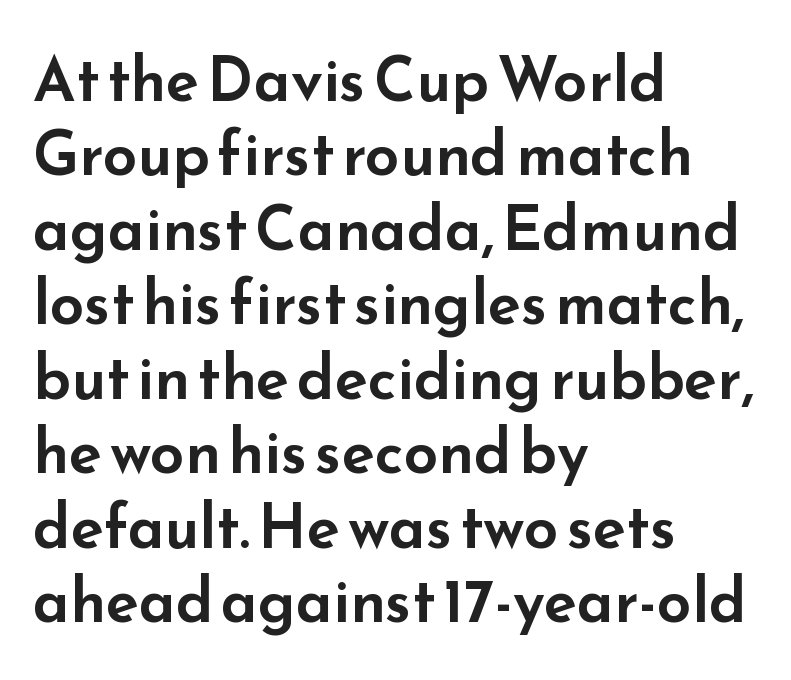
The image shows 61 px wide sans-serif type, upright; set left-aligned, line spacing 1.22x, normal letter spacing, not underlined; low stroke contrast and a small x-height.
